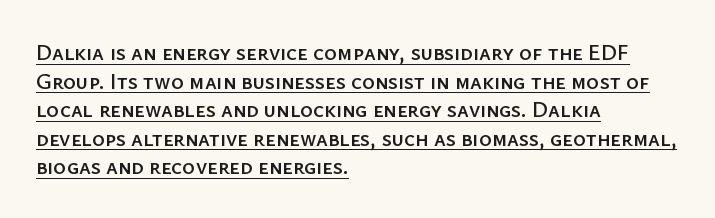
The image shows 22 px text type, upright; set left-aligned, normal line spacing (1.3x), normal letter spacing, underlined.
